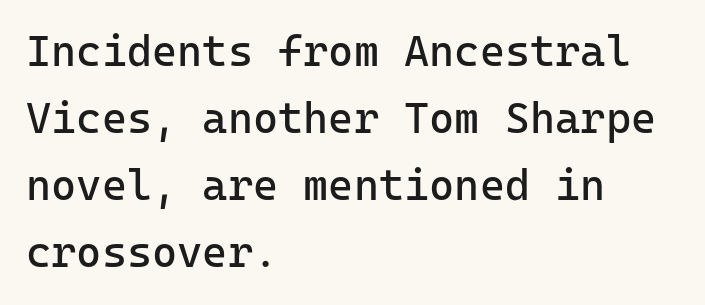
Are there feet on the stems? There aren't — it's a sans. The space directly below the letters is spotless. Posture: vertical. Horizontal bands of white between lines are of average thickness. A classic flush-left, rag-right setting is used for this passage. Summary of weight: not heavy and not bold.
